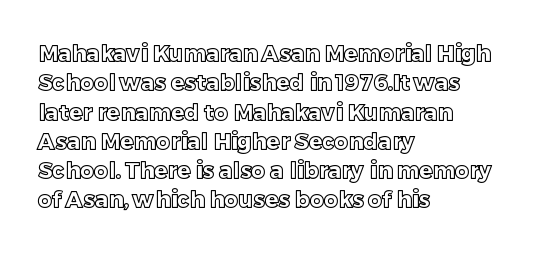
{"italic": "no", "underline": "no", "align": "left", "line_spacing": "normal", "line_spacing_ratio": 1.33, "letter_spacing": "normal", "letter_spacing_em": 0.0, "glyph_px": 22}
